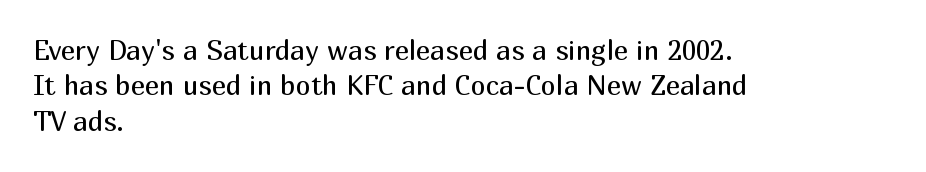
Line beginnings align vertically; line endings do not. The typography opts for an upright posture over an oblique one. Baseline-to-baseline distance is the conventional proportion of letter height. The characters are drawn with everyday or finer stroke widths. Here the glyphs are tracked normally, forming tight word shapes.
